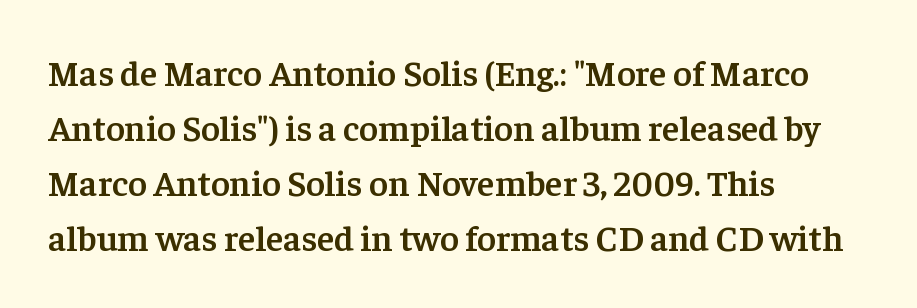
Q: Is the text bold? A: Semi-bold.
Q: Is the text italic (slanted)? A: No, it is upright.
Q: Is the typeface a serif or a sans-serif typeface? A: Serif.
Q: Is the text underlined? A: No.
Q: How is the paragraph aligned? A: Left-aligned.
Q: Is the spacing between letters normal or unusually wide? A: Normal.
Q: Is the spacing between lines tight, normal or loose? A: Normal.
Q: Width (condensed, normal, or wide)? A: Normal.
Q: Stroke contrast? A: Low.
Q: x-height? A: Medium.
Q: Monospaced? A: No.
